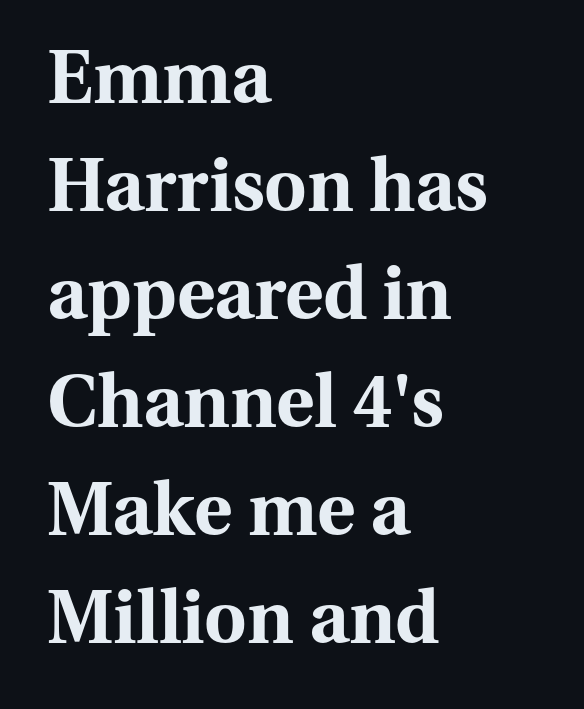
{"serif": "yes", "italic": "no", "bold": "yes", "weight": "bold", "width": "normal", "stroke_contrast": "medium", "x_height": "medium", "monospaced": "no", "underline": "no", "align": "left", "line_spacing": "normal", "line_spacing_ratio": 1.48, "letter_spacing": "normal", "letter_spacing_em": 0.0, "glyph_px": 73}
